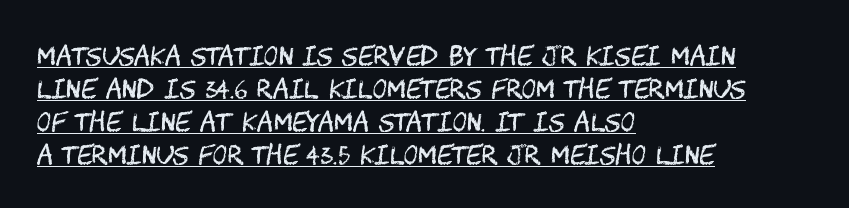
Is the letter spacing exaggerated? No — it looks like the ordinary default. Designer's note — italics off, roman on. Students, observe: this is what conventionally led text looks like. Layout note: lines flush left. Glance below the letters and you will spot a drawn line. Stems and bowls with no extra thickness — not bold.
